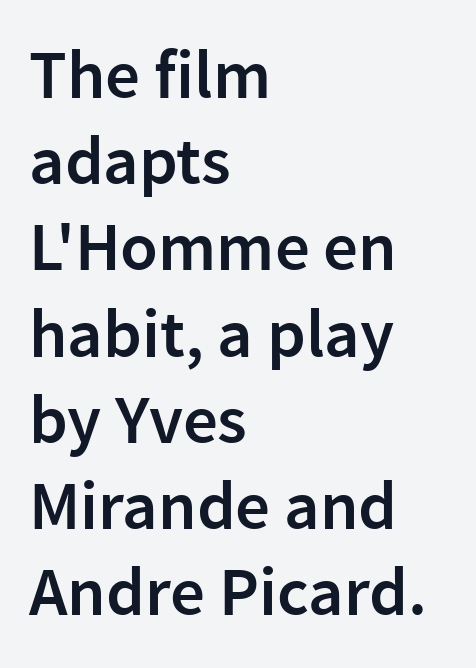
{"serif": "no", "italic": "no", "bold": "semi", "weight": "semibold", "width": "normal", "stroke_contrast": "low", "x_height": "medium", "monospaced": "no", "underline": "no", "align": "left", "line_spacing": "normal", "line_spacing_ratio": 1.25, "letter_spacing": "normal", "letter_spacing_em": 0.0, "glyph_px": 69}
